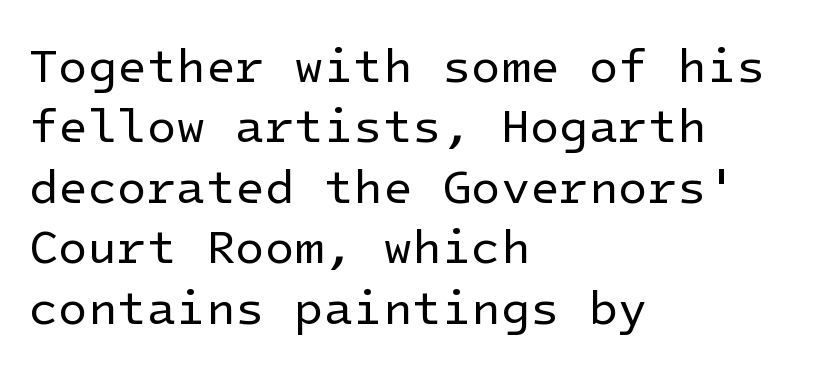
Unlike italic type, these characters show no tilt at all. Any mark beneath the type? The region is blank. Which margin do the lines hug? The left one — the right edge is uneven. This block has exactly the height ordinary leading produces. These lines keep a tight, regular rhythm from letter to letter.
